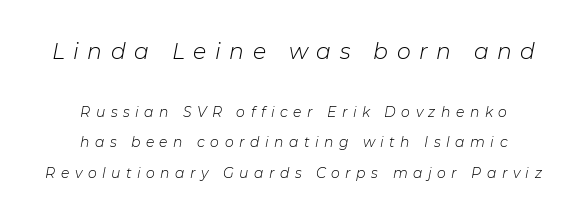
Q: Is the text bold? A: No.
Q: Is the text italic (slanted)? A: Yes, it leans right by about 11 degrees.
Q: Is the text underlined? A: No.
Q: How is the paragraph aligned? A: Centered.
Q: Is the spacing between letters normal or unusually wide? A: Unusually wide.
Q: Is the spacing between lines tight, normal or loose? A: Loose.
Q: Which block of text is set in a larger size, the first (top) or the second (bottom)? A: The first (top) one.
